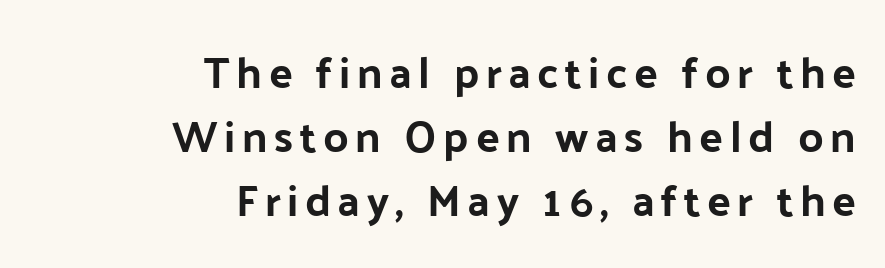
Q: Is the text italic (slanted)? A: No, it is upright.
Q: Is the typeface a serif or a sans-serif typeface? A: Sans-serif.
Q: Is the text underlined? A: No.
Q: How is the paragraph aligned? A: Right-aligned.
Q: Is the spacing between lines tight, normal or loose? A: Normal.
Q: Width (condensed, normal, or wide)? A: Normal.
Q: Stroke contrast? A: Low.
Q: x-height? A: Medium.
Q: Monospaced? A: No.
